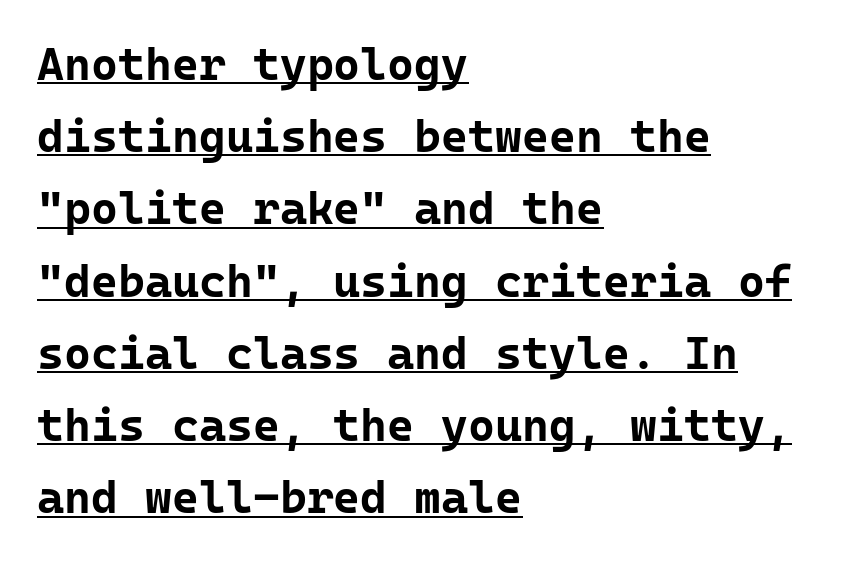
{"serif": "no", "italic": "no", "bold": "yes", "weight": "bold", "width": "normal", "stroke_contrast": "low", "x_height": "medium", "monospaced": "yes", "underline": "yes", "align": "left", "line_spacing": "normal", "line_spacing_ratio": 1.57, "letter_spacing": "normal", "letter_spacing_em": 0.0, "glyph_px": 46}
